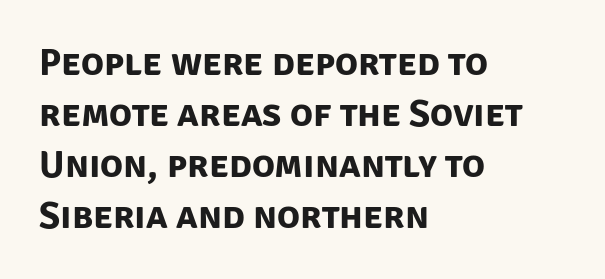
Q: Is the text bold? A: Yes.
Q: Is the typeface a serif or a sans-serif typeface? A: Sans-serif.
Q: Is the text underlined? A: No.
Q: How is the paragraph aligned? A: Left-aligned.
Q: Is the spacing between letters normal or unusually wide? A: Normal.
Q: Is the spacing between lines tight, normal or loose? A: Normal.
Q: Width (condensed, normal, or wide)? A: Normal.
Q: Stroke contrast? A: Low.
Q: x-height? A: Large.
Q: Monospaced? A: No.
